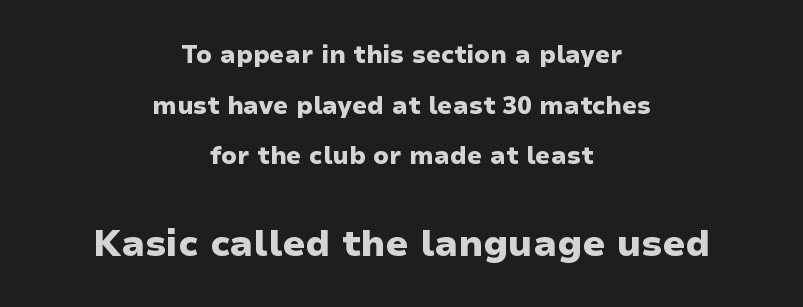
The image shows 36 px heavy, wide sans-serif type, upright; set centered, loose line spacing (2.11x), normal letter spacing, not underlined; the second (bottom) block is 1.5x larger; low stroke contrast and a medium x-height.
